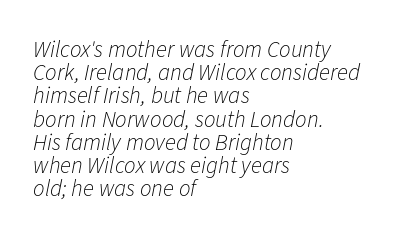
Q: Is the text bold? A: No.
Q: Is the text italic (slanted)? A: Yes, it leans right by about 11 degrees.
Q: Is the text underlined? A: No.
Q: How is the paragraph aligned? A: Left-aligned.
Q: Is the spacing between letters normal or unusually wide? A: Normal.
Q: Is the spacing between lines tight, normal or loose? A: Tight.
